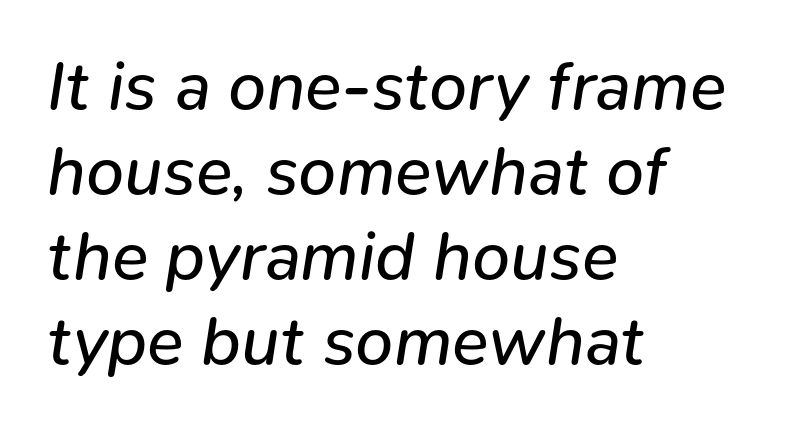
Descenders are the only things crossing below the line. The rendering uses a moderate line-height, typical for paragraphs. Every row of glyphs begins at an identical x-position on the left. Honestly, the letter spacing is just normal — you wouldn't notice it. The whole block is typeset with a tilt.
